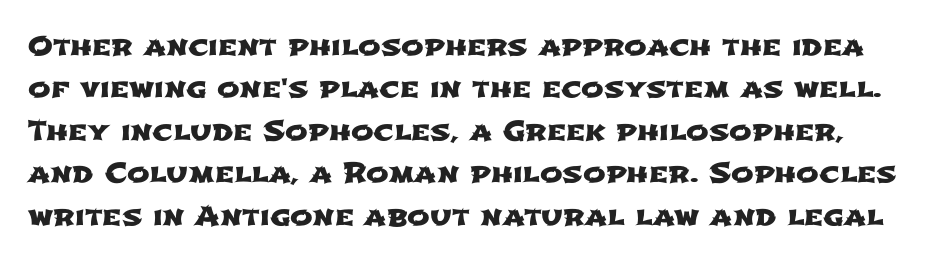
The image shows 27 px text type; set normal line spacing (1.57x), normal letter spacing, not underlined.
